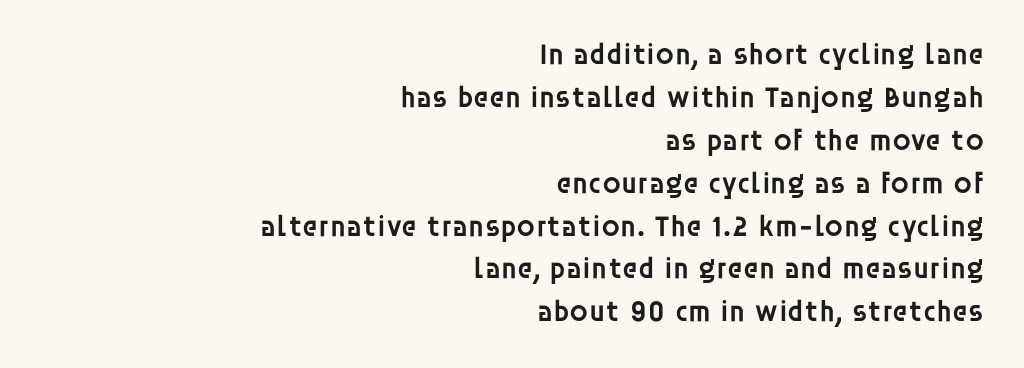
Q: Is the text bold? A: Semi-bold.
Q: Is the text italic (slanted)? A: No, it is upright.
Q: Is the typeface a serif or a sans-serif typeface? A: Sans-serif.
Q: Is the text underlined? A: No.
Q: How is the paragraph aligned? A: Right-aligned.
Q: Is the spacing between letters normal or unusually wide? A: Normal.
Q: Is the spacing between lines tight, normal or loose? A: Normal.
Q: Width (condensed, normal, or wide)? A: Normal.
Q: Stroke contrast? A: Low.
Q: x-height? A: Large.
Q: Monospaced? A: No.
